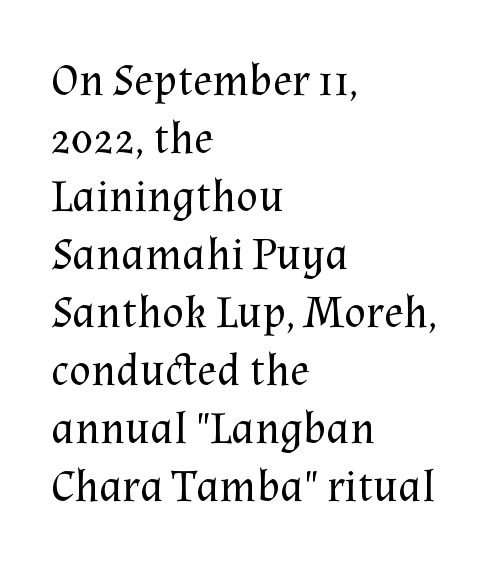
{"italic": "no", "bold": "no", "weight": "regular", "width": "normal", "stroke_contrast": "medium", "x_height": "medium", "monospaced": "no", "underline": "no", "align": "left", "line_spacing": "normal", "line_spacing_ratio": 1.26, "letter_spacing": "normal", "letter_spacing_em": 0.0, "glyph_px": 46}
